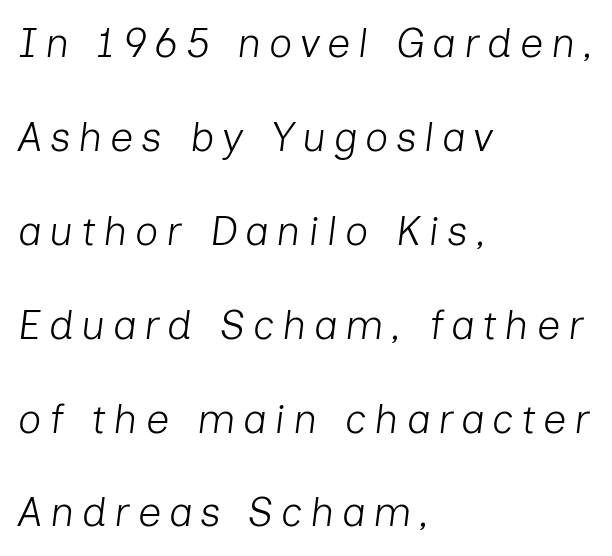
{"italic": "yes", "lean": "right", "slant_degrees": 7, "bold": "no", "weight": "light", "width": "normal", "stroke_contrast": "low", "x_height": "medium", "monospaced": "no", "underline": "no", "align": "left", "line_spacing": "loose", "line_spacing_ratio": 2.29, "glyph_px": 41}
